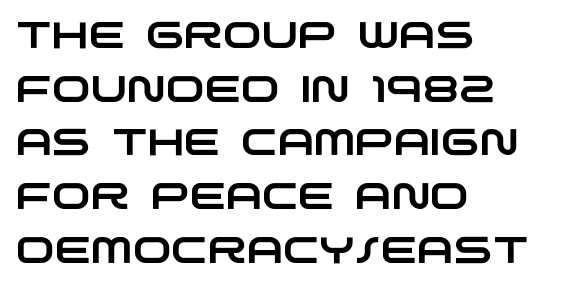
{"serif": "no", "width": "wide", "stroke_contrast": "low", "x_height": "large", "monospaced": "no", "underline": "no", "align": "left", "line_spacing": "normal", "line_spacing_ratio": 1.45, "letter_spacing": "normal", "letter_spacing_em": 0.0, "glyph_px": 37}
